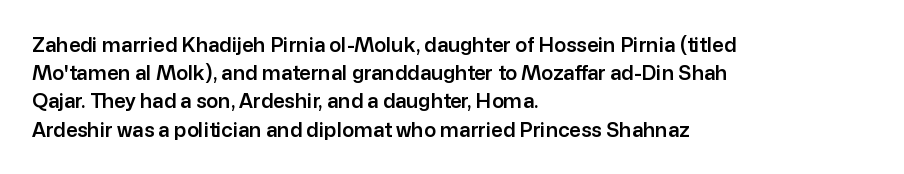
Quick note: interline space is typical. Layout note: lines flush left. The tracking reads as untouched default to a designer's eye. The passage shown is not underscored anywhere. The type sits square on the baseline with zero lean.
